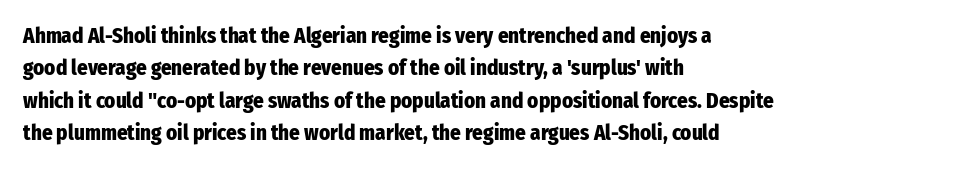
Unlike italic type, these characters show no tilt at all. Line starts are locked; line ends wander. Characters follow at the spacing the type designer built in. On the weight axis this lands at bold, roughly 700. The passage shown is not underscored anywhere.
